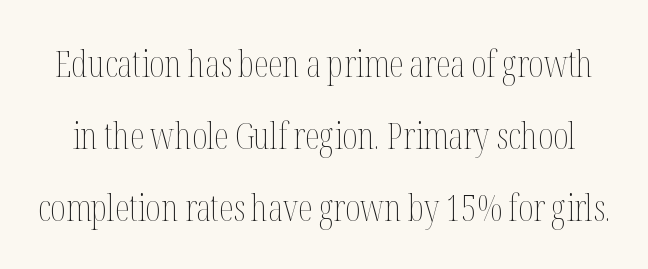
The image shows 37 px thin, condensed type, upright; set loose line spacing (1.94x), normal letter spacing, not underlined; medium stroke contrast and a medium x-height.
